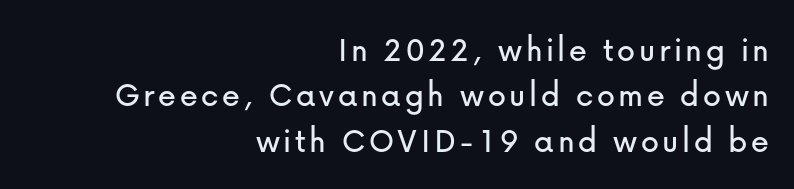
Honestly, the row spacing looks completely unremarkable. Unmarked baselines from the first word to the last. Serif or sans? Sans — the stroke terminals are bare. This is roman type, the default non-slanted kind. These lines are rendered in a variable-pitch font. Caption: multi-line text, flush right, ragged left.
